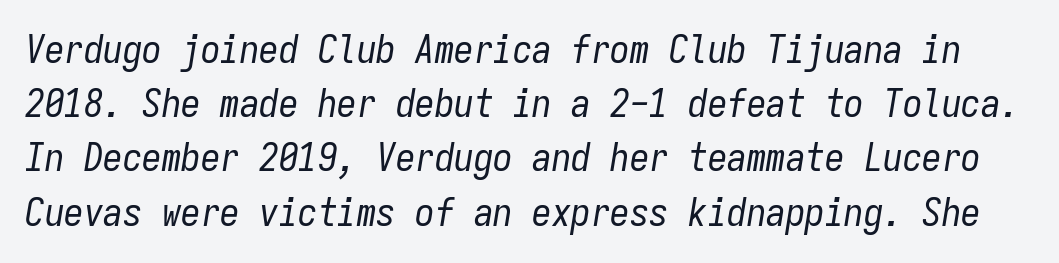
Q: Is the text bold? A: No.
Q: Is the text italic (slanted)? A: Yes, it leans right by about 9 degrees.
Q: Is the text underlined? A: No.
Q: Is the spacing between letters normal or unusually wide? A: Normal.
Q: Is the spacing between lines tight, normal or loose? A: Normal.
Q: Width (condensed, normal, or wide)? A: Condensed.
Q: Stroke contrast? A: Low.
Q: x-height? A: Medium.
Q: Monospaced? A: Yes.
